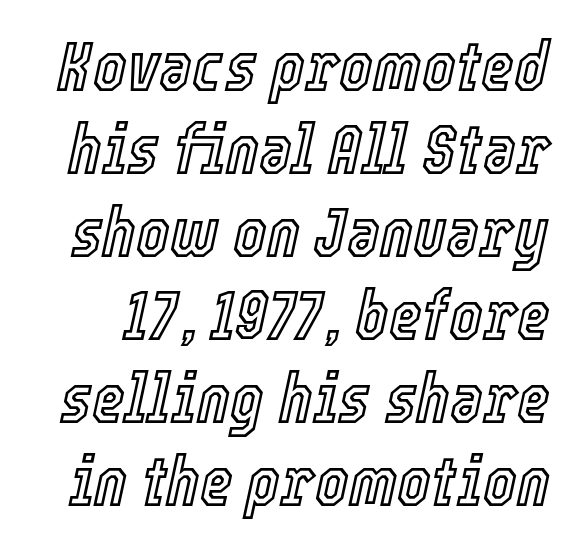
The image shows 71 px condensed type, italic (leaning right); set line spacing 1.17x, normal letter spacing, not underlined; a medium x-height.
